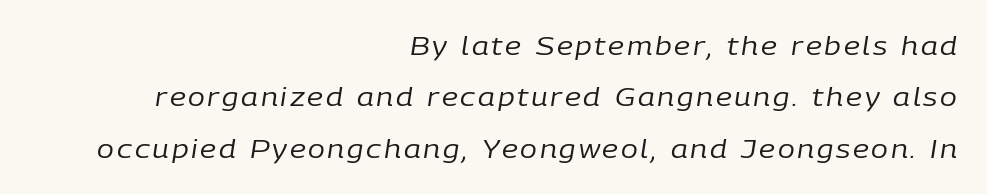
{"italic": "yes", "lean": "right", "slant_degrees": 9, "bold": "no", "underline": "no", "align": "right", "line_spacing": "loose", "line_spacing_ratio": 2.06, "glyph_px": 25}
